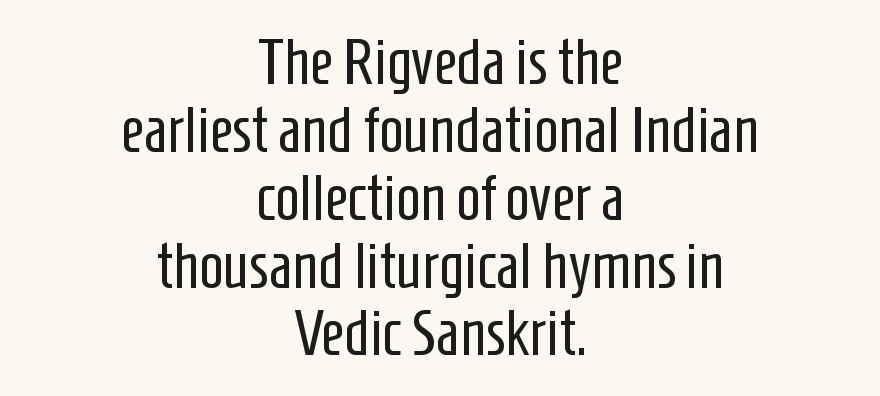
The image shows 64 px regular-weight, condensed sans-serif type, upright; set centered, tight line spacing (1.06x), normal letter spacing, not underlined; low stroke contrast and a medium x-height.
